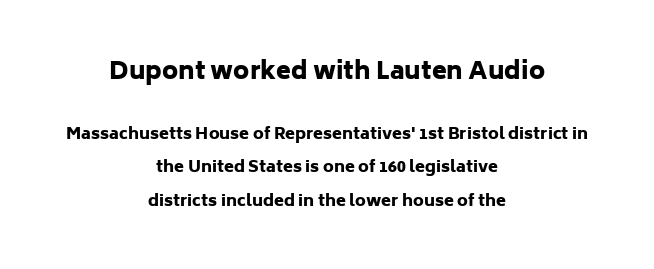
{"italic": "no", "bold": "yes", "underline": "no", "align": "center", "line_spacing": "loose", "line_spacing_ratio": 2.08, "letter_spacing": "normal", "letter_spacing_em": 0.0, "larger_block": "first", "size_ratio": 1.5, "glyph_px": 24}
